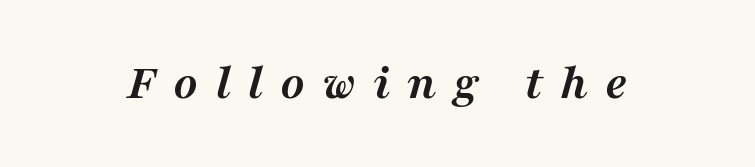
The image shows 51 px semibold serif type, italic (leaning right); set unusually wide letter spacing (+0.33 em), not underlined; medium stroke contrast and a medium x-height.
